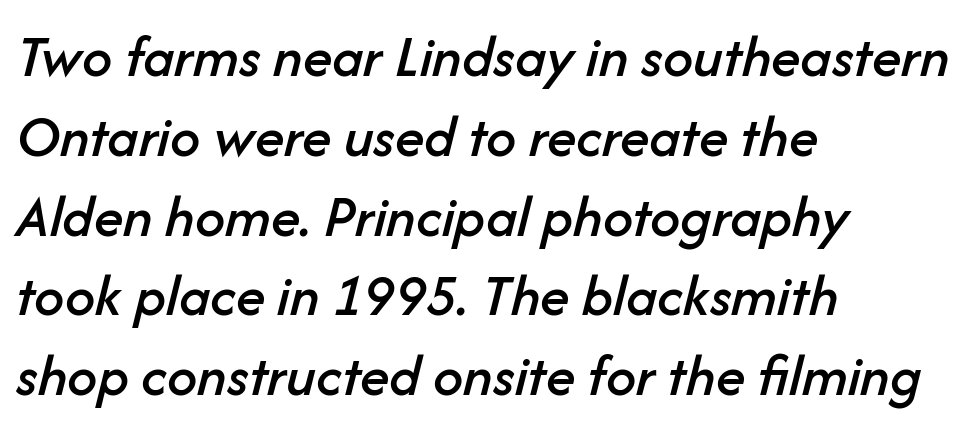
Q: Is the text italic (slanted)? A: Yes, it leans right by about 14 degrees.
Q: Is the text underlined? A: No.
Q: How is the paragraph aligned? A: Left-aligned.
Q: Is the spacing between letters normal or unusually wide? A: Normal.
Q: Is the spacing between lines tight, normal or loose? A: Normal.
Q: Width (condensed, normal, or wide)? A: Normal.
Q: Stroke contrast? A: Low.
Q: x-height? A: Medium.
Q: Monospaced? A: No.
